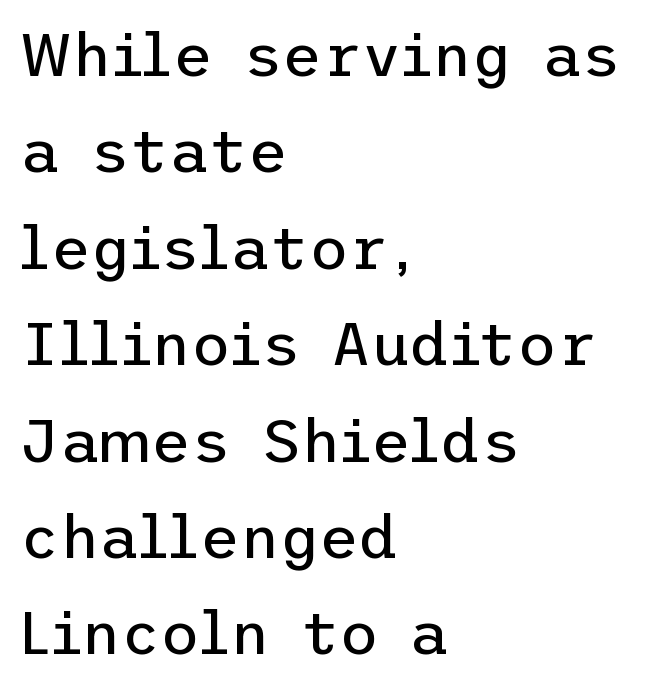
Every row of glyphs begins at an identical x-position on the left. A typesetter would call this leading conventional body-copy spacing. Just letters on the line, the space beneath them empty. A light-to-regular cut is what we see here. Ordinary non-slanted type is in use.
